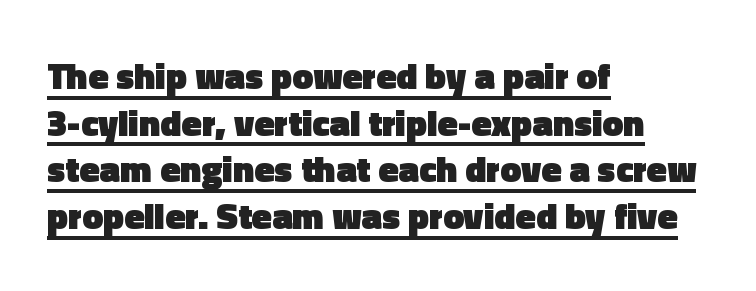
Q: Is the text bold? A: Yes.
Q: Is the text italic (slanted)? A: No, it is upright.
Q: Is the typeface a serif or a sans-serif typeface? A: Sans-serif.
Q: Is the text underlined? A: Yes.
Q: How is the paragraph aligned? A: Left-aligned.
Q: Is the spacing between letters normal or unusually wide? A: Normal.
Q: Is the spacing between lines tight, normal or loose? A: Normal.
Q: Width (condensed, normal, or wide)? A: Normal.
Q: x-height? A: Medium.
Q: Monospaced? A: No.
